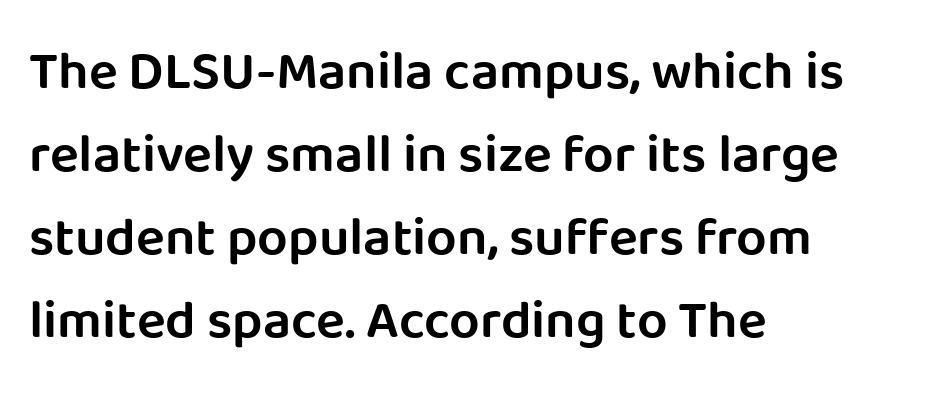
Q: Is the text bold? A: Semi-bold.
Q: Is the text italic (slanted)? A: No, it is upright.
Q: Is the typeface a serif or a sans-serif typeface? A: Sans-serif.
Q: Is the text underlined? A: No.
Q: How is the paragraph aligned? A: Left-aligned.
Q: Is the spacing between letters normal or unusually wide? A: Normal.
Q: Is the spacing between lines tight, normal or loose? A: Normal.
Q: Width (condensed, normal, or wide)? A: Normal.
Q: Stroke contrast? A: Low.
Q: x-height? A: Large.
Q: Monospaced? A: No.
